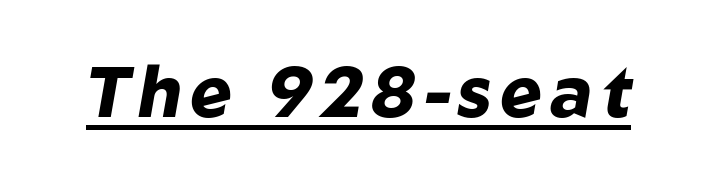
Yep, that's italic — everything's leaning. Every letter is thick-stroked: bold, no question. A continuous stroke trails under the words, as in a hyperlink. Spacing verdict: proportional, widths tailored to each character.
